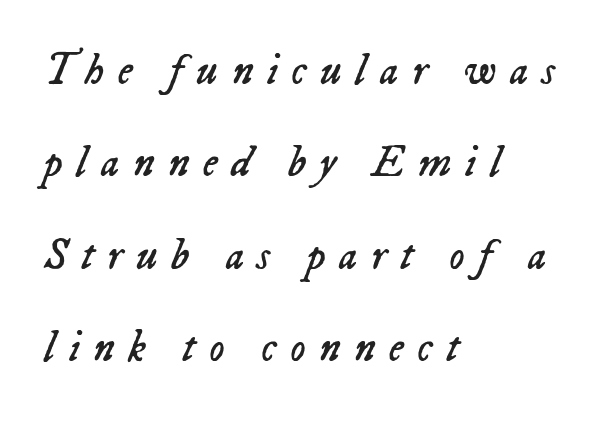
Q: Is the text bold? A: No.
Q: Is the text italic (slanted)? A: Yes, it leans right by about 23 degrees.
Q: Is the text underlined? A: No.
Q: How is the paragraph aligned? A: Left-aligned.
Q: Is the spacing between letters normal or unusually wide? A: Unusually wide.
Q: Is the spacing between lines tight, normal or loose? A: Loose.
Q: Width (condensed, normal, or wide)? A: Normal.
Q: Stroke contrast? A: Low.
Q: x-height? A: Medium.
Q: Monospaced? A: No.
